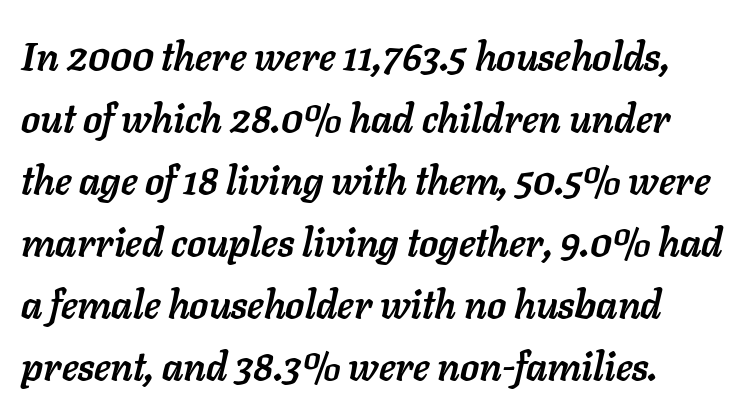
{"italic": "yes", "lean": "right", "slant_degrees": 11, "bold": "yes", "weight": "semibold", "width": "normal", "stroke_contrast": "low", "x_height": "medium", "monospaced": "no", "underline": "no", "line_spacing": "normal", "line_spacing_ratio": 1.59, "letter_spacing": "normal", "letter_spacing_em": 0.0, "glyph_px": 39}
